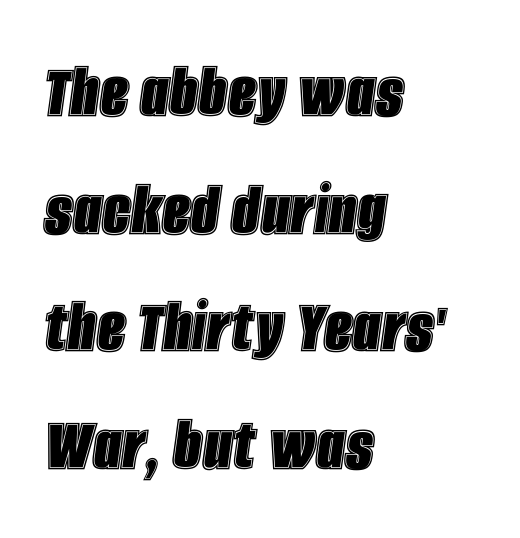
Q: Is the text italic (slanted)? A: Yes, it leans right by about 8 degrees.
Q: Is the text underlined? A: No.
Q: How is the paragraph aligned? A: Left-aligned.
Q: Is the spacing between letters normal or unusually wide? A: Normal.
Q: Is the spacing between lines tight, normal or loose? A: Normal.
Q: Width (condensed, normal, or wide)? A: Condensed.
Q: x-height? A: Large.
Q: Monospaced? A: No.
